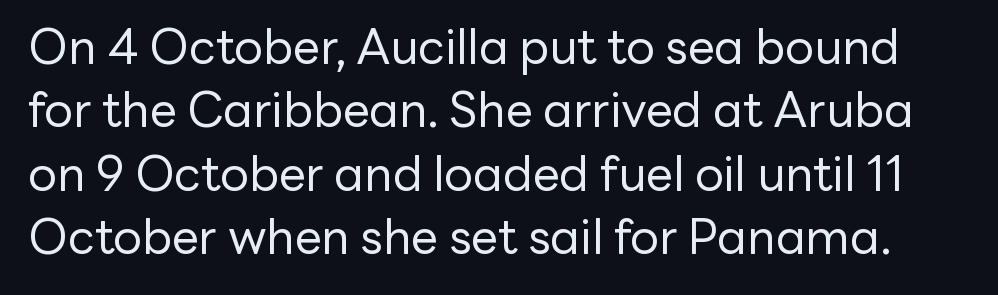
{"serif": "no", "italic": "no", "bold": "no", "weight": "regular", "width": "normal", "stroke_contrast": "low", "x_height": "medium", "monospaced": "no", "underline": "no", "line_spacing": "normal", "line_spacing_ratio": 1.32, "letter_spacing": "normal", "letter_spacing_em": 0.0, "glyph_px": 48}
